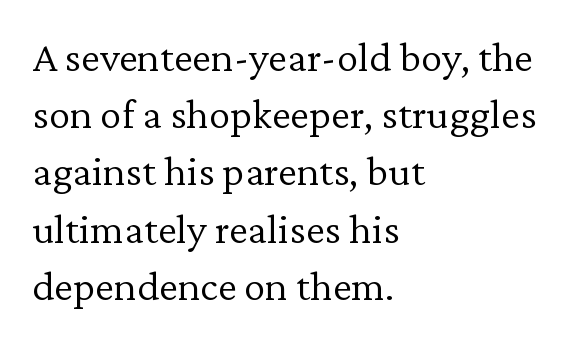
The image shows 43 px light serif type, upright; set left-aligned, normal line spacing (1.33x), normal letter spacing, not underlined; low stroke contrast and a medium x-height.
